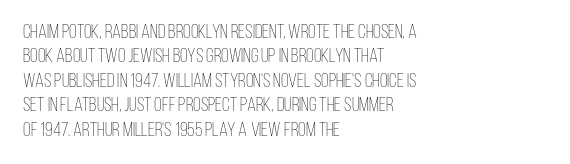
These lines keep a tight, regular rhythm from letter to letter. In CSS terms this would be text-align: left. Weight: in the light-to-regular range. This is roman type, the default non-slanted kind. Decoration check: the copy has no underline.
